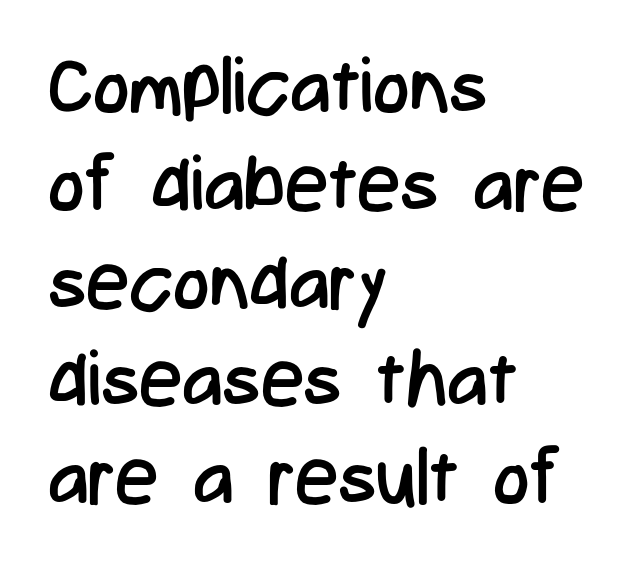
{"serif": "no", "italic": "no", "bold": "no", "weight": "regular", "width": "condensed", "stroke_contrast": "low", "x_height": "medium", "monospaced": "no", "underline": "no", "align": "left", "line_spacing": "normal", "line_spacing_ratio": 1.27, "letter_spacing": "normal", "letter_spacing_em": 0.0, "glyph_px": 77}
